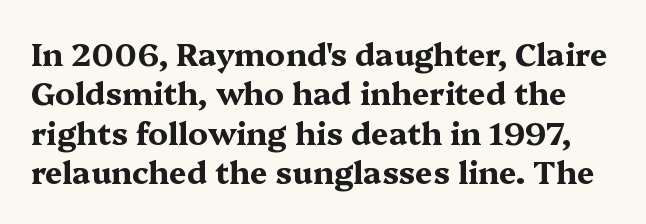
{"serif": "yes", "italic": "no", "bold": "yes", "weight": "bold", "width": "wide", "stroke_contrast": "medium", "x_height": "medium", "monospaced": "no", "underline": "no", "line_spacing": "normal", "line_spacing_ratio": 1.27, "letter_spacing": "normal", "letter_spacing_em": 0.0, "glyph_px": 31}
